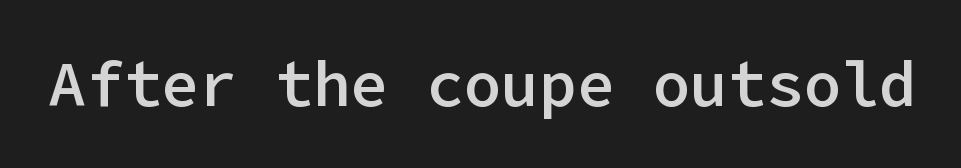
The image shows 63 px semibold sans-serif type, upright; set normal letter spacing, not underlined; low stroke contrast and a medium x-height.
